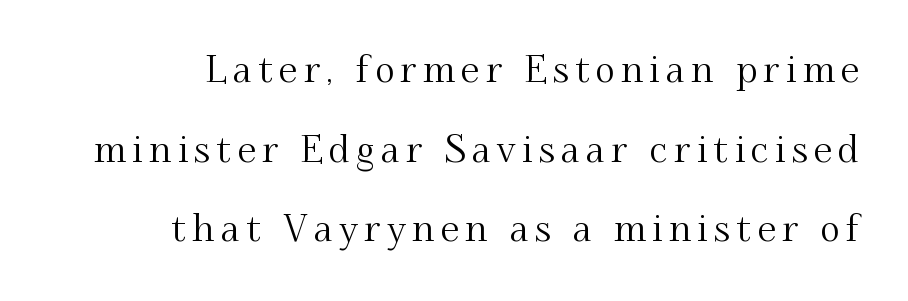
Q: Is the text italic (slanted)? A: No, it is upright.
Q: Is the typeface a serif or a sans-serif typeface? A: Serif.
Q: Is the text underlined? A: No.
Q: How is the paragraph aligned? A: Right-aligned.
Q: Is the spacing between lines tight, normal or loose? A: Loose.
Q: Width (condensed, normal, or wide)? A: Normal.
Q: Stroke contrast? A: Medium.
Q: x-height? A: Small.
Q: Monospaced? A: No.
